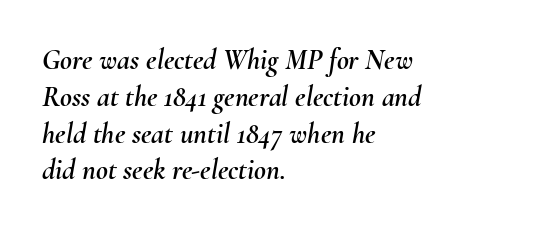
{"italic": "yes", "lean": "right", "slant_degrees": 10, "width": "normal", "stroke_contrast": "medium", "x_height": "small", "monospaced": "no", "underline": "no", "align": "left", "line_spacing": "normal", "line_spacing_ratio": 1.27, "letter_spacing": "normal", "letter_spacing_em": 0.0, "glyph_px": 29}
